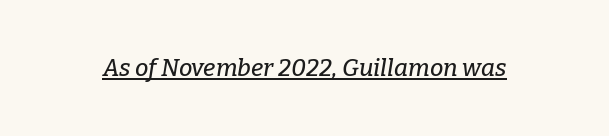
Underlining? Definitely there. Slanted lettering throughout. Glyph-to-glyph distance matches everyday printed text.
